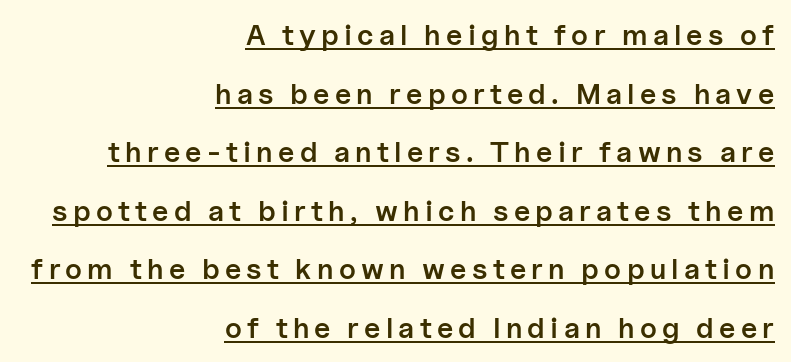
Q: Is the text bold? A: Semi-bold.
Q: Is the text italic (slanted)? A: No, it is upright.
Q: Is the typeface a serif or a sans-serif typeface? A: Sans-serif.
Q: Is the text underlined? A: Yes.
Q: How is the paragraph aligned? A: Right-aligned.
Q: Is the spacing between lines tight, normal or loose? A: Loose.
Q: Width (condensed, normal, or wide)? A: Normal.
Q: Stroke contrast? A: Low.
Q: x-height? A: Medium.
Q: Monospaced? A: No.
